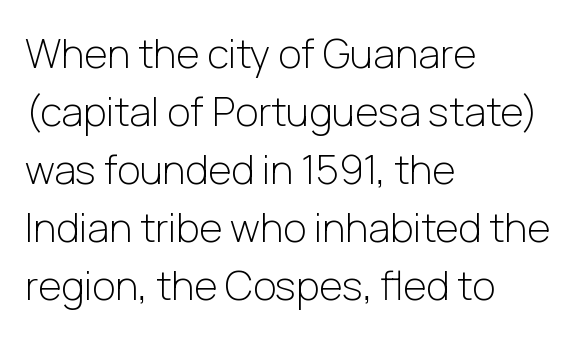
Q: Is the text bold? A: No.
Q: Is the text italic (slanted)? A: No, it is upright.
Q: Is the typeface a serif or a sans-serif typeface? A: Sans-serif.
Q: Is the text underlined? A: No.
Q: How is the paragraph aligned? A: Left-aligned.
Q: Is the spacing between letters normal or unusually wide? A: Normal.
Q: Is the spacing between lines tight, normal or loose? A: Normal.
Q: Width (condensed, normal, or wide)? A: Normal.
Q: Stroke contrast? A: Low.
Q: x-height? A: Medium.
Q: Monospaced? A: No.
